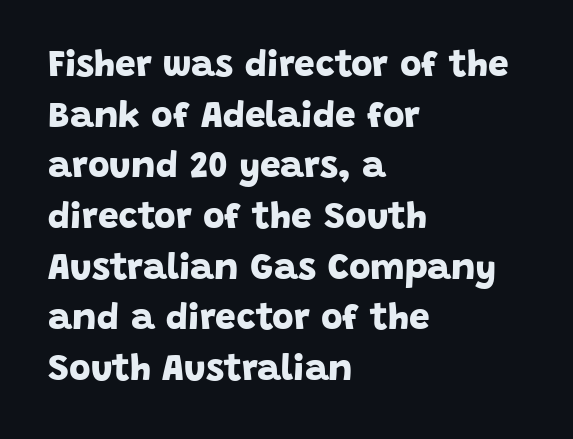
How would I describe the line gaps? Plain and ordinary. Has an underline been added? It has not. What weight is shown? A full bold with thick strokes. Where is the straight margin? On the left. The letters advance in unequal steps, a hallmark of proportional type. Look at the bottom of the vertical strokes: they stop flat, with no serifs.
